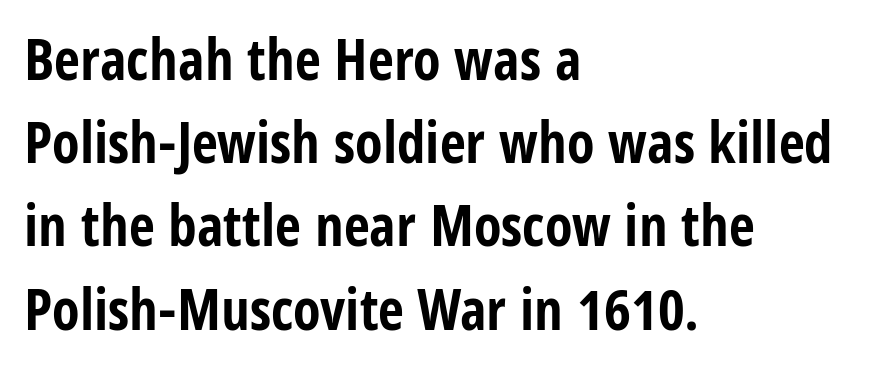
The image shows 57 px bold, condensed sans-serif type, upright; set left-aligned, normal line spacing (1.46x), normal letter spacing, not underlined; low stroke contrast and a large x-height.
